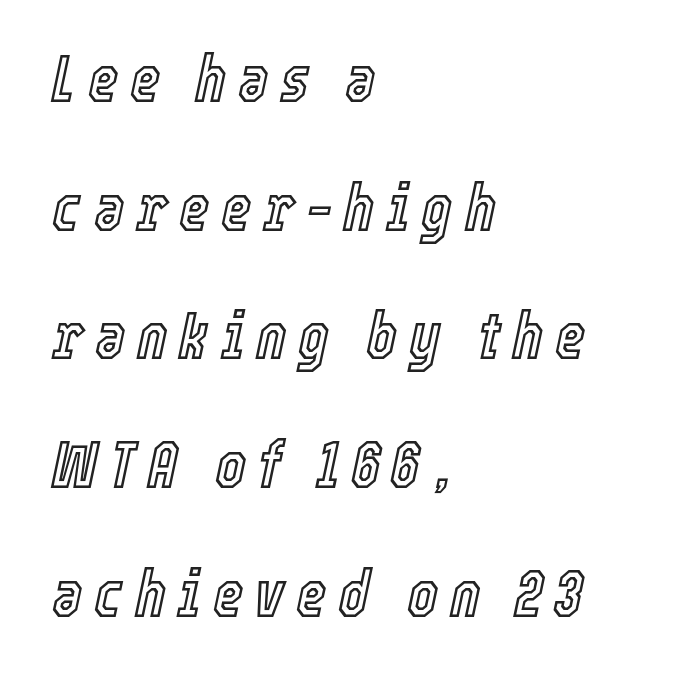
The image shows 66 px condensed type, italic (leaning right); set left-aligned, loose line spacing (1.95x), not underlined; a medium x-height.
